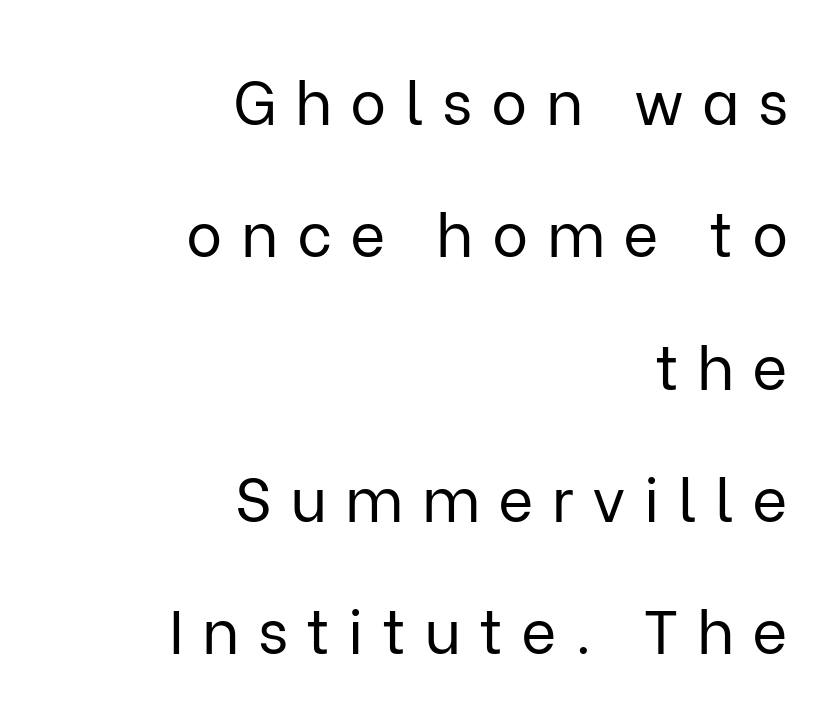
The image shows 61 px regular-weight sans-serif type, upright; set right-aligned, loose line spacing (2.17x), unusually wide letter spacing (+0.3 em), not underlined; low stroke contrast and a medium x-height.
